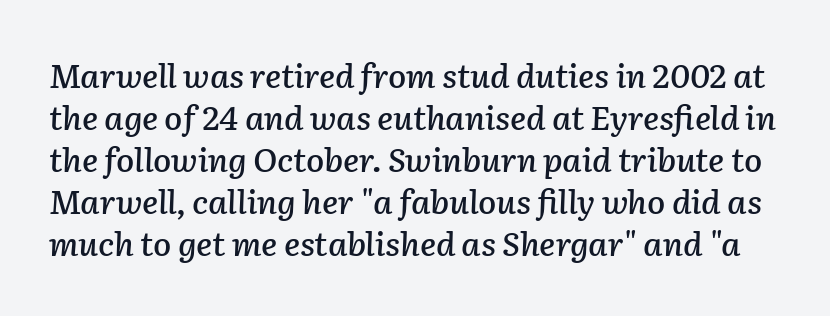
The image shows 33 px text type, italic (leaning right); set normal line spacing (1.27x), normal letter spacing, not underlined; low stroke contrast and a medium x-height.
